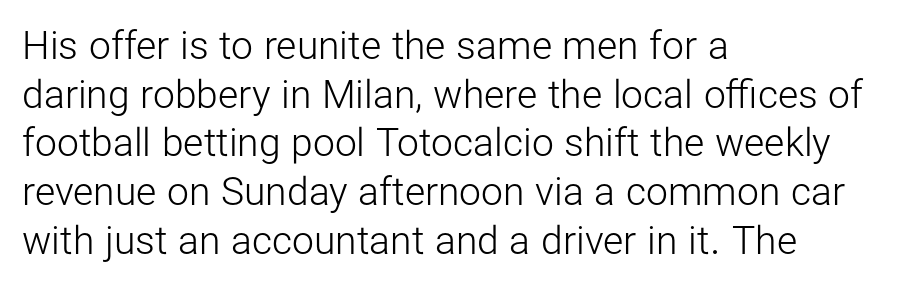
Q: Is the text bold? A: No.
Q: Is the text italic (slanted)? A: No, it is upright.
Q: Is the typeface a serif or a sans-serif typeface? A: Sans-serif.
Q: Is the text underlined? A: No.
Q: How is the paragraph aligned? A: Left-aligned.
Q: Is the spacing between letters normal or unusually wide? A: Normal.
Q: Is the spacing between lines tight, normal or loose? A: Normal.
Q: Width (condensed, normal, or wide)? A: Normal.
Q: Stroke contrast? A: Low.
Q: x-height? A: Medium.
Q: Monospaced? A: No.
